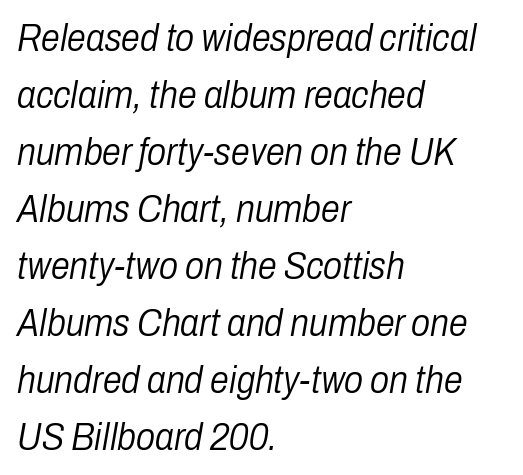
Q: Is the text bold? A: No.
Q: Is the text italic (slanted)? A: Yes, it leans right by about 10 degrees.
Q: Is the text underlined? A: No.
Q: How is the paragraph aligned? A: Left-aligned.
Q: Is the spacing between letters normal or unusually wide? A: Normal.
Q: Is the spacing between lines tight, normal or loose? A: Normal.
Q: Width (condensed, normal, or wide)? A: Condensed.
Q: Stroke contrast? A: Low.
Q: x-height? A: Medium.
Q: Monospaced? A: No.
